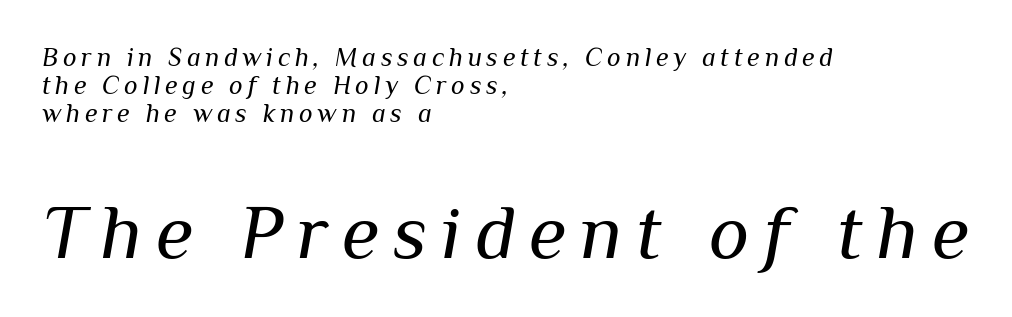
The image shows 77 px regular-weight type, italic (leaning right); set left-aligned, tight line spacing (1.08x), not underlined; the second (bottom) block is 2.96x larger; medium stroke contrast and a medium x-height.
